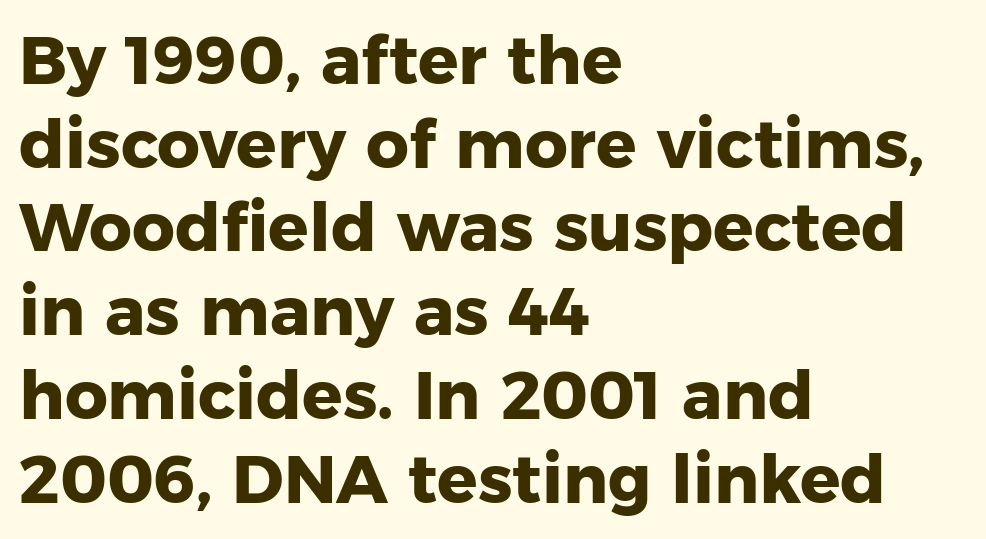
Q: Is the text bold? A: Yes.
Q: Is the text italic (slanted)? A: No, it is upright.
Q: Is the typeface a serif or a sans-serif typeface? A: Sans-serif.
Q: Is the text underlined? A: No.
Q: How is the paragraph aligned? A: Left-aligned.
Q: Is the spacing between letters normal or unusually wide? A: Normal.
Q: Is the spacing between lines tight, normal or loose? A: Normal.
Q: Width (condensed, normal, or wide)? A: Normal.
Q: Stroke contrast? A: Low.
Q: x-height? A: Medium.
Q: Monospaced? A: No.
